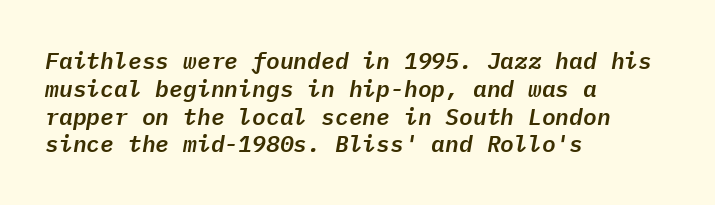
The image shows 23 px text type, italic (leaning right); set left-aligned, line spacing 1.21x, normal letter spacing, not underlined.
